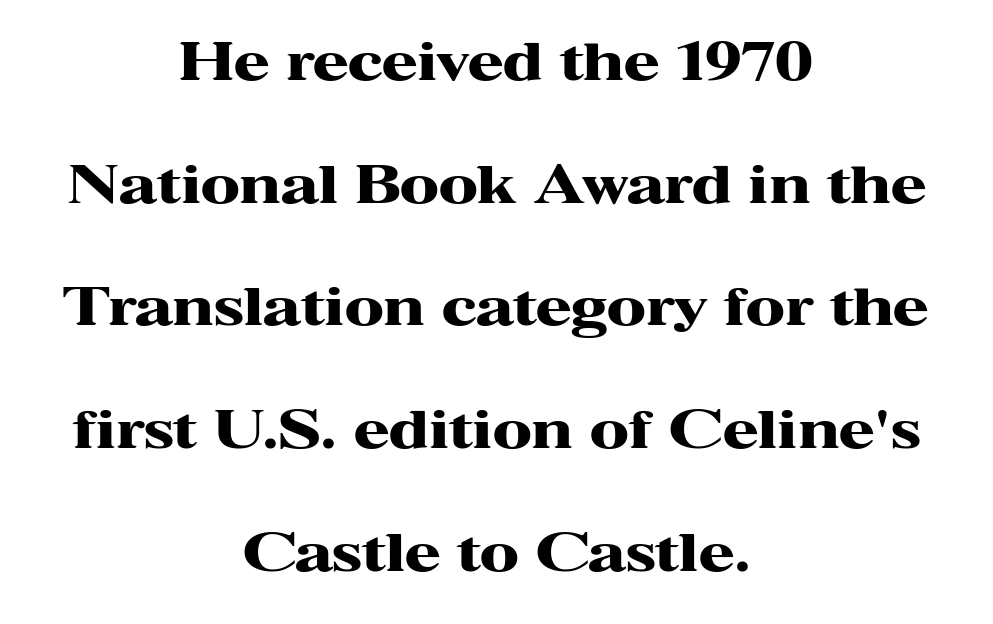
{"serif": "yes", "italic": "no", "bold": "yes", "weight": "heavy", "width": "wide", "stroke_contrast": "high", "x_height": "medium", "monospaced": "no", "underline": "no", "align": "center", "line_spacing": "loose", "line_spacing_ratio": 2.36, "letter_spacing": "normal", "letter_spacing_em": 0.0, "glyph_px": 52}
